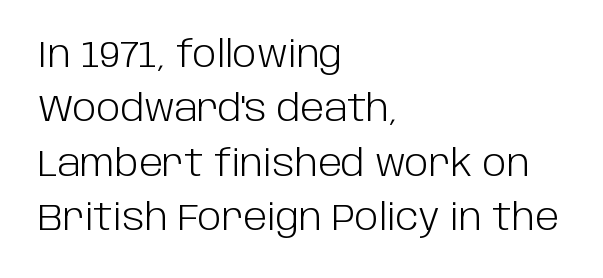
{"serif": "no", "italic": "no", "bold": "no", "weight": "light", "width": "normal", "stroke_contrast": "low", "x_height": "large", "monospaced": "no", "underline": "no", "align": "left", "line_spacing": "normal", "line_spacing_ratio": 1.51, "letter_spacing": "normal", "letter_spacing_em": 0.0, "glyph_px": 36}
